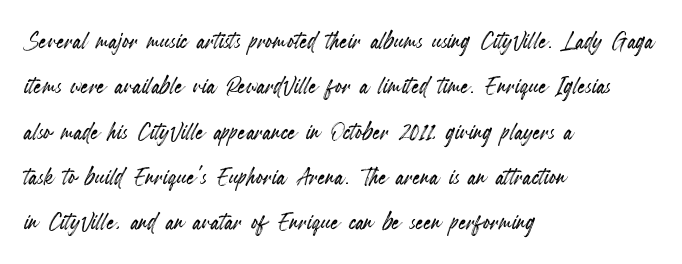
Q: Is the text italic (slanted)? A: Yes.
Q: Is the text underlined? A: No.
Q: How is the paragraph aligned? A: Left-aligned.
Q: Is the spacing between letters normal or unusually wide? A: Normal.
Q: Is the spacing between lines tight, normal or loose? A: Normal.
Q: Width (condensed, normal, or wide)? A: Condensed.
Q: x-height? A: Small.
Q: Monospaced? A: No.
